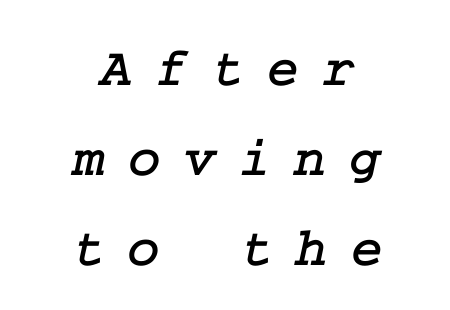
The image shows 55 px serif type; set centered, normal line spacing (1.64x), unusually wide letter spacing (+0.42 em), not underlined; low stroke contrast and a medium x-height.
